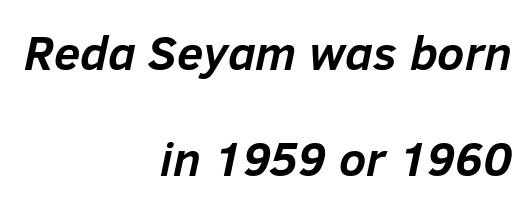
The image shows 48 px semibold type, italic (leaning right); set right-aligned, loose line spacing (2.21x), normal letter spacing, not underlined; low stroke contrast and a medium x-height.
